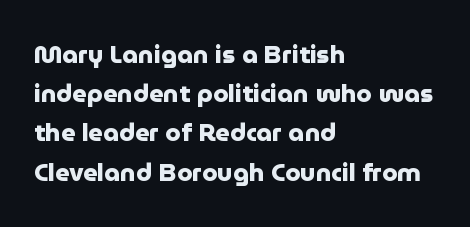
Q: Is the text bold? A: Yes.
Q: Is the text italic (slanted)? A: No, it is upright.
Q: Is the text underlined? A: No.
Q: How is the paragraph aligned? A: Left-aligned.
Q: Is the spacing between letters normal or unusually wide? A: Normal.
Q: Is the spacing between lines tight, normal or loose? A: Normal.
